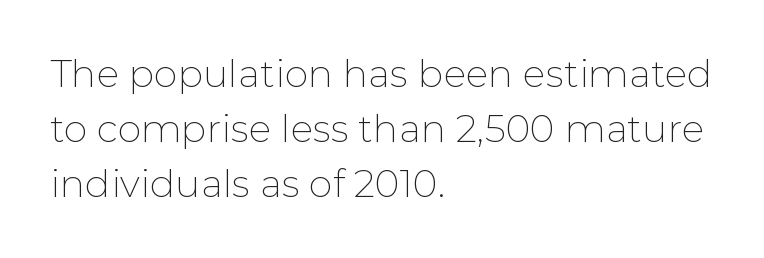
The face used here is proportionally spaced, like ordinary book or web type. Nothing unusual about the tracking: characters are spaced as the font intends. Each letter's strokes conclude bluntly, with no projecting serifs. Leftover space on each line is placed entirely after the last word. Unlike italic type, these characters show no tilt at all. Is this a heavy cut? Hardly; it is regular or lighter.
